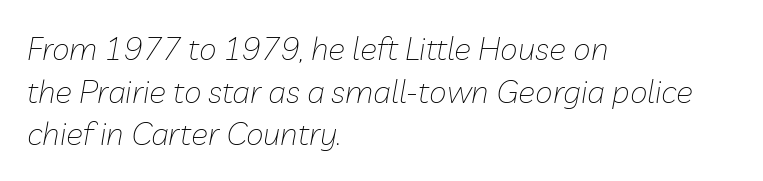
The image shows 32 px thin type, italic (leaning right); set left-aligned, normal line spacing (1.33x), normal letter spacing, not underlined; low stroke contrast and a medium x-height.
